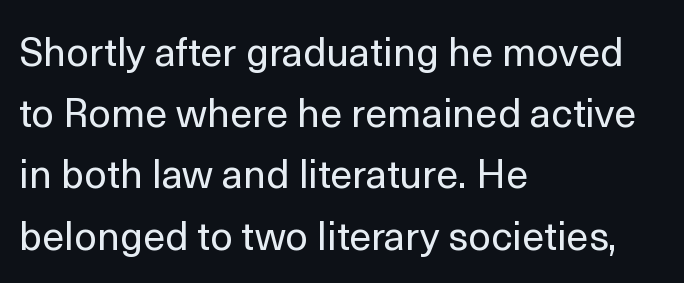
{"serif": "no", "italic": "no", "bold": "no", "weight": "regular", "width": "normal", "x_height": "medium", "monospaced": "no", "underline": "no", "align": "left", "line_spacing": "normal", "line_spacing_ratio": 1.53, "letter_spacing": "normal", "letter_spacing_em": 0.0, "glyph_px": 40}
